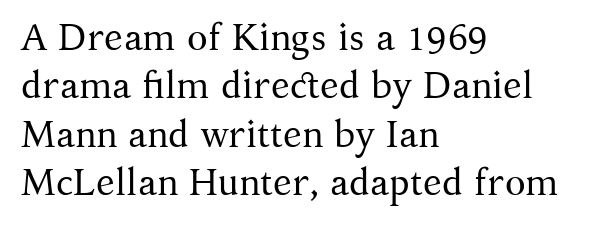
{"serif": "yes", "italic": "no", "bold": "no", "weight": "regular", "width": "normal", "stroke_contrast": "medium", "x_height": "medium", "monospaced": "no", "underline": "no", "align": "left", "line_spacing": "normal", "line_spacing_ratio": 1.27, "letter_spacing": "normal", "letter_spacing_em": 0.0, "glyph_px": 38}
